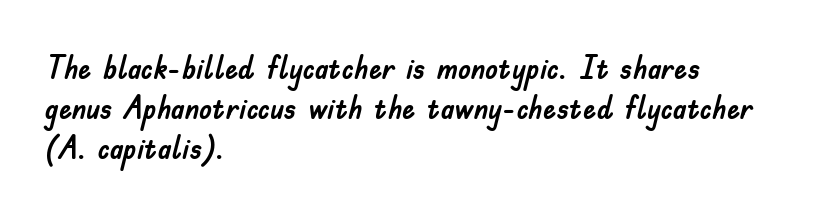
Glyph-to-glyph distance matches everyday printed text. Each line starts at the same left margin while the right side varies. These lines are rendered in a variable-pitch font. Anything drawn beneath the words? Only blank space. Stroke terminals: plain, sans-serif.
